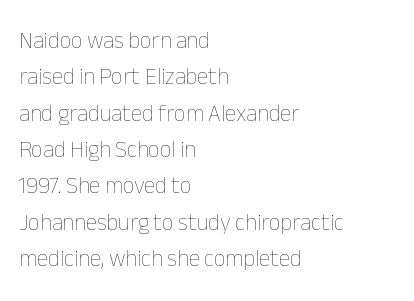
Q: Is the text bold? A: No.
Q: Is the text italic (slanted)? A: No, it is upright.
Q: Is the text underlined? A: No.
Q: How is the paragraph aligned? A: Left-aligned.
Q: Is the spacing between letters normal or unusually wide? A: Normal.
Q: Is the spacing between lines tight, normal or loose? A: Normal.
